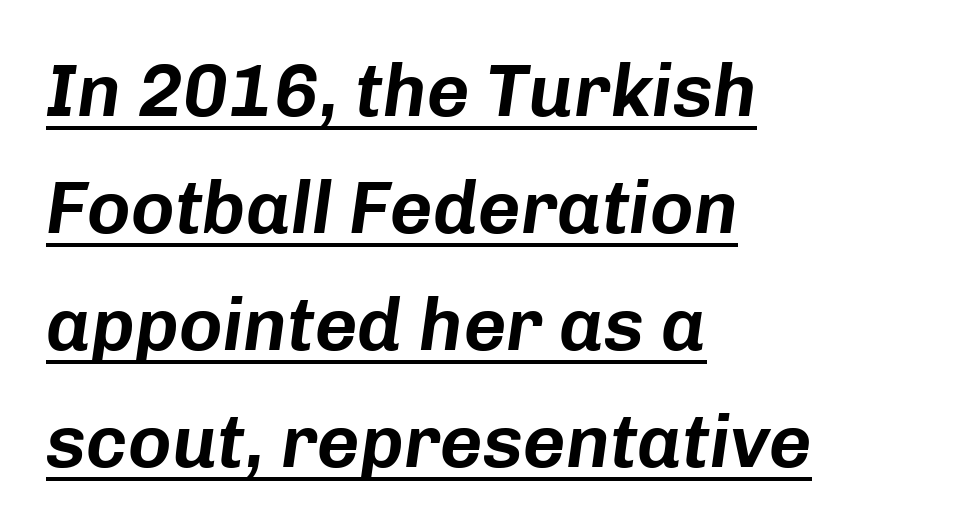
The lines in this sample share a left origin and differ only in where they stop. Students, observe: this is what conventionally led text looks like. Students, observe the line beneath the letters — that is underlining. Designer's note — italics engaged.
